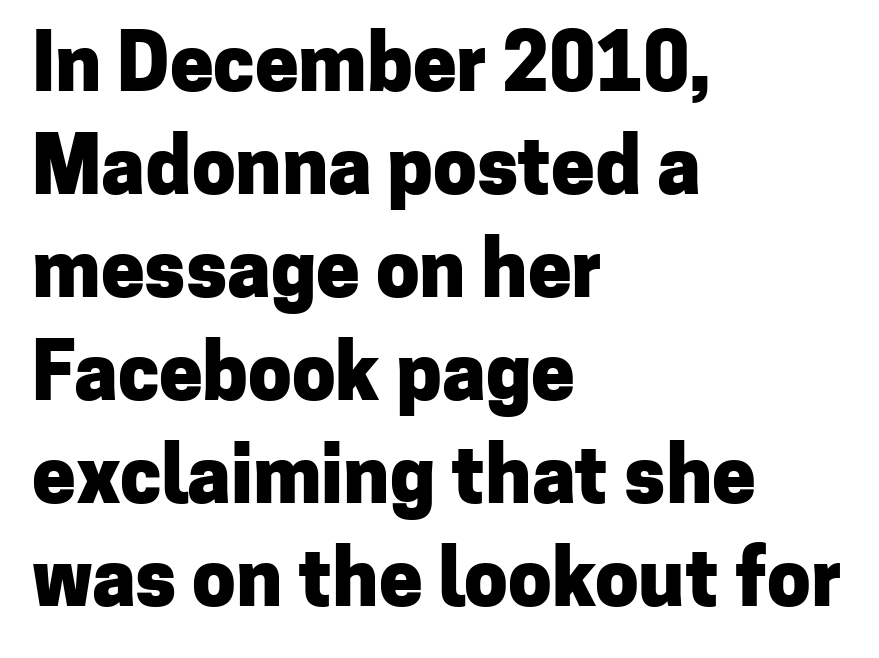
The image shows 78 px heavy sans-serif type, upright; set left-aligned, normal line spacing (1.32x), normal letter spacing, not underlined; low stroke contrast and a medium x-height.
